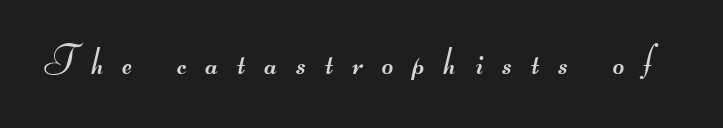
{"serif": "no", "bold": "no", "weight": "regular", "width": "wide", "stroke_contrast": "medium", "monospaced": "no", "underline": "no", "letter_spacing": "wide", "letter_spacing_em": 0.49, "glyph_px": 39}
